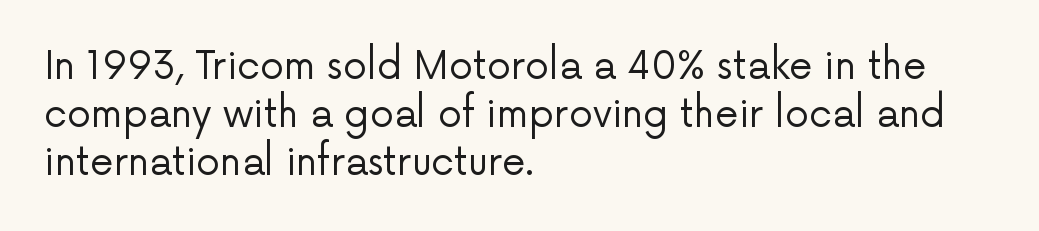
{"serif": "no", "italic": "no", "bold": "no", "weight": "regular", "width": "normal", "stroke_contrast": "low", "x_height": "medium", "monospaced": "no", "underline": "no", "align": "left", "line_spacing": "normal", "line_spacing_ratio": 1.26, "letter_spacing": "normal", "letter_spacing_em": 0.0, "glyph_px": 38}
